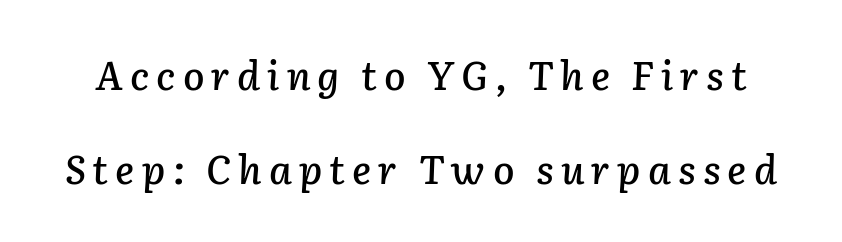
Q: Is the text italic (slanted)? A: Yes, it leans right by about 2 degrees.
Q: Is the text underlined? A: No.
Q: Is the spacing between lines tight, normal or loose? A: Loose.
Q: Width (condensed, normal, or wide)? A: Normal.
Q: Stroke contrast? A: Low.
Q: x-height? A: Medium.
Q: Monospaced? A: No.
